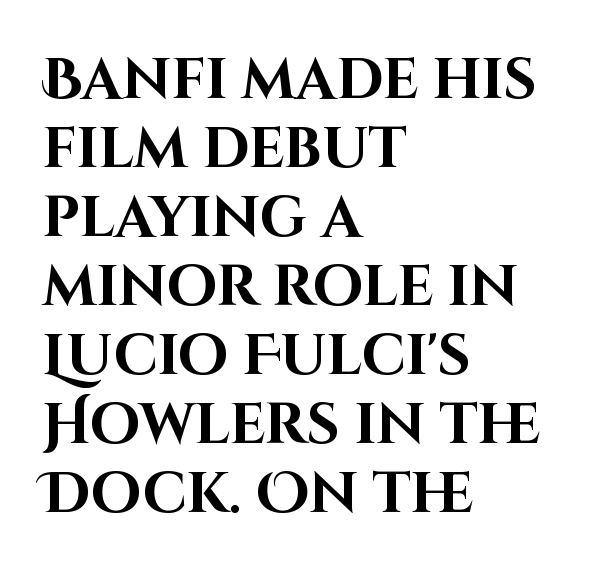
The image shows 57 px bold sans-serif type, upright; set left-aligned, line spacing 1.21x, normal letter spacing, not underlined; high stroke contrast and a large x-height.
